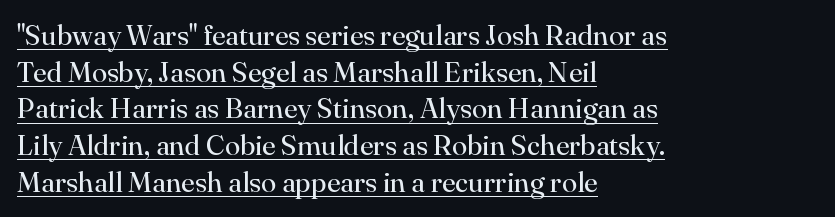
Q: Is the text bold? A: No.
Q: Is the text italic (slanted)? A: No, it is upright.
Q: Is the typeface a serif or a sans-serif typeface? A: Serif.
Q: Is the text underlined? A: Yes.
Q: How is the paragraph aligned? A: Left-aligned.
Q: Is the spacing between letters normal or unusually wide? A: Normal.
Q: Is the spacing between lines tight, normal or loose? A: Normal.
Q: Width (condensed, normal, or wide)? A: Normal.
Q: Stroke contrast? A: High.
Q: x-height? A: Small.
Q: Monospaced? A: No.
